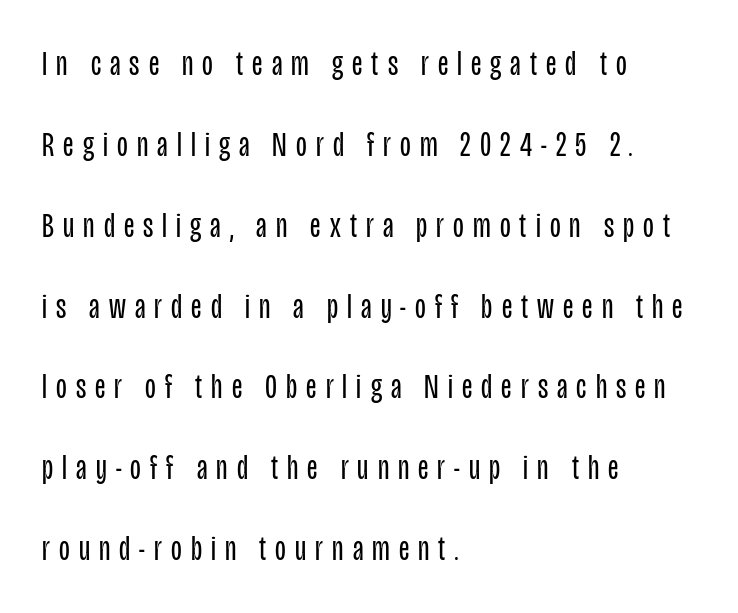
The image shows 35 px regular-weight, condensed sans-serif type, upright; set left-aligned, loose line spacing (2.31x), unusually wide letter spacing (+0.26 em), not underlined; low stroke contrast and a large x-height.
